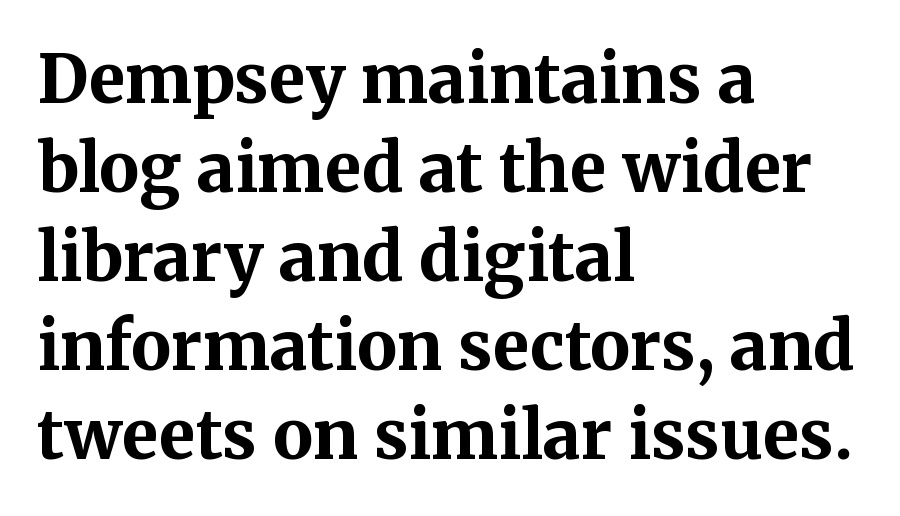
{"serif": "yes", "italic": "no", "bold": "yes", "weight": "bold", "width": "normal", "stroke_contrast": "medium", "x_height": "medium", "monospaced": "no", "underline": "no", "align": "left", "line_spacing": "normal", "line_spacing_ratio": 1.33, "letter_spacing": "normal", "letter_spacing_em": 0.0, "glyph_px": 67}
